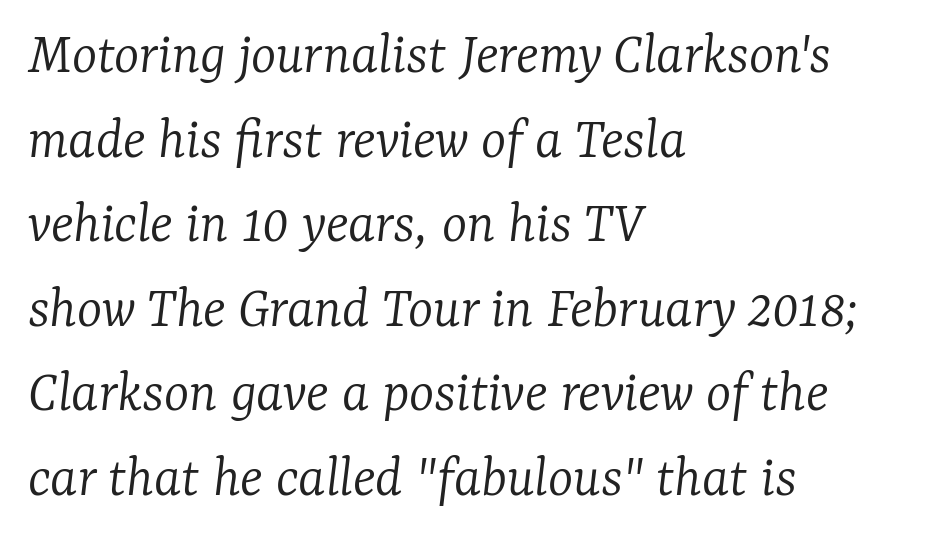
The image shows 60 px light serif type, italic (leaning right); set left-aligned, normal line spacing (1.41x), normal letter spacing, not underlined; low stroke contrast and a medium x-height.
